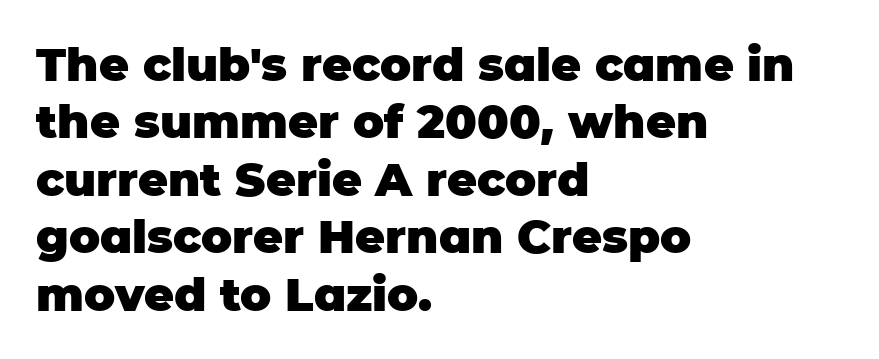
The image shows 46 px heavy sans-serif type, upright; set left-aligned, normal line spacing (1.25x), normal letter spacing, not underlined; low stroke contrast and a large x-height.
